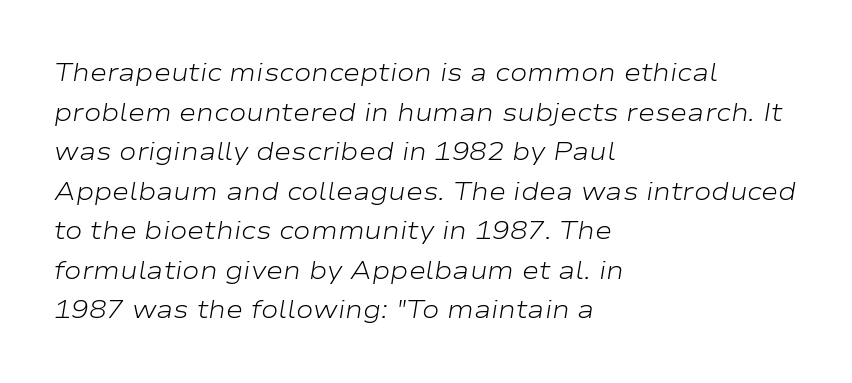
The image shows 26 px text type, italic (leaning right); set left-aligned, normal line spacing (1.52x), normal letter spacing, not underlined.
